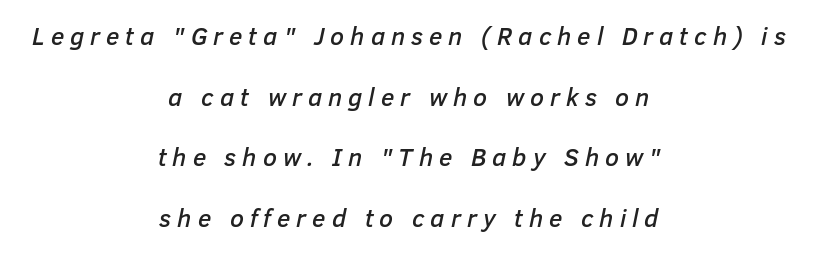
Emphasis-style slanted type is in use. The face used here is rendered with a markedly widened letterfit. The area under the type is left untouched. The vertical gap from one line to the next is large. The rag falls on both sides of this text block equally.
